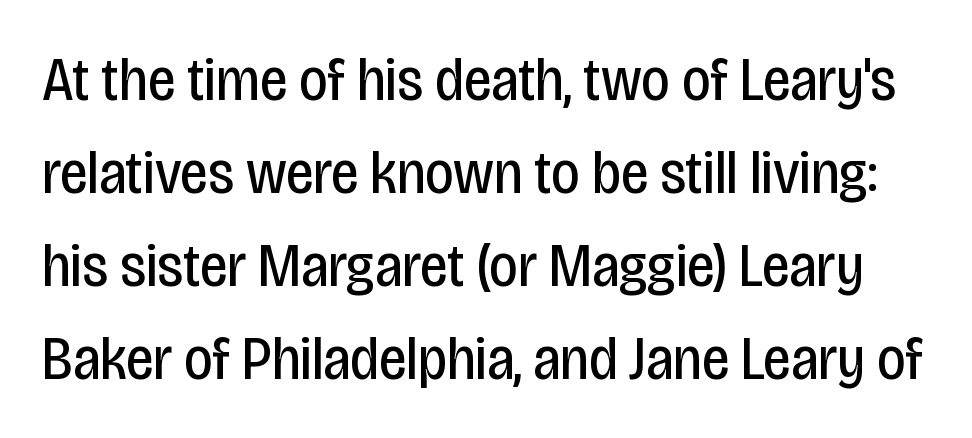
{"serif": "no", "italic": "no", "bold": "no", "weight": "regular", "width": "condensed", "stroke_contrast": "low", "x_height": "large", "monospaced": "no", "underline": "no", "line_spacing": "normal", "line_spacing_ratio": 1.5, "letter_spacing": "normal", "letter_spacing_em": 0.0, "glyph_px": 62}
